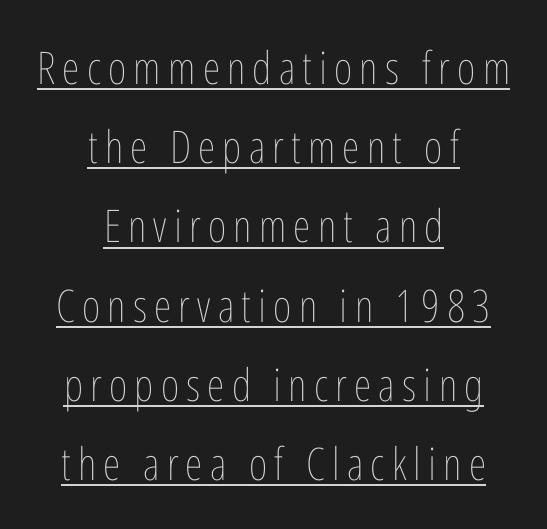
The image shows 45 px thin, condensed type, upright; set centered, line spacing 1.76x, underlined; low stroke contrast and a medium x-height.
